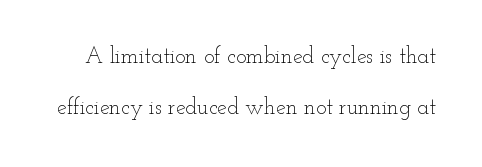
The strokes carry an ordinary text weight at most. Letters rest on an invisible, unmarked baseline. Look at the tracking — it's just the regular setting, nothing added. Every stem runs plumb, perpendicular to the baseline. A great deal of white space separates one row of letters from the next.
